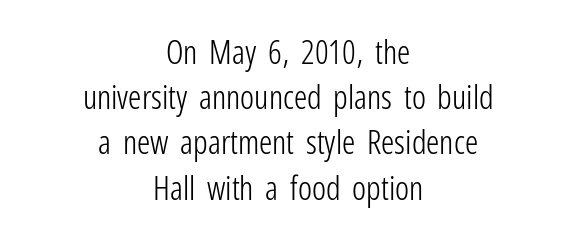
The glyphs in this specimen are sans serif. Words float on clear page, feet unadorned. The setting favours the middle, as headings and verse often do. Nothing unusual about the tracking: characters are spaced as the font intends. You can tell it's not italic because the verticals are truly vertical.
